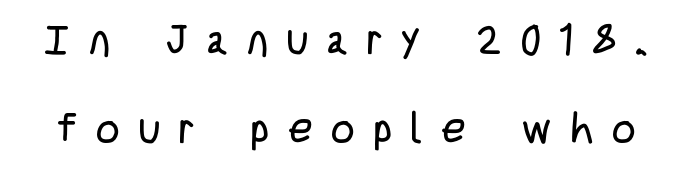
The image shows 41 px regular-weight, condensed sans-serif type, upright; set loose line spacing (2.16x), unusually wide letter spacing (+0.47 em), not underlined; low stroke contrast and a large x-height.
